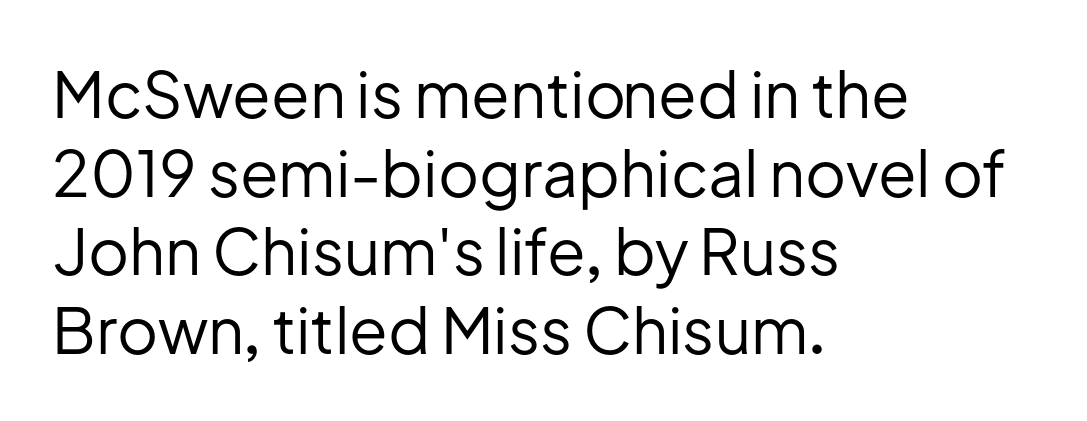
Check the space under the baseline: it is left empty. Stems here are at most as thick as an everyday book face. Italic? Not at all — the glyphs are vertical. Vertically, the passage feels balanced, rows spaced as you'd expect. Stroke terminals: plain, sans-serif.
